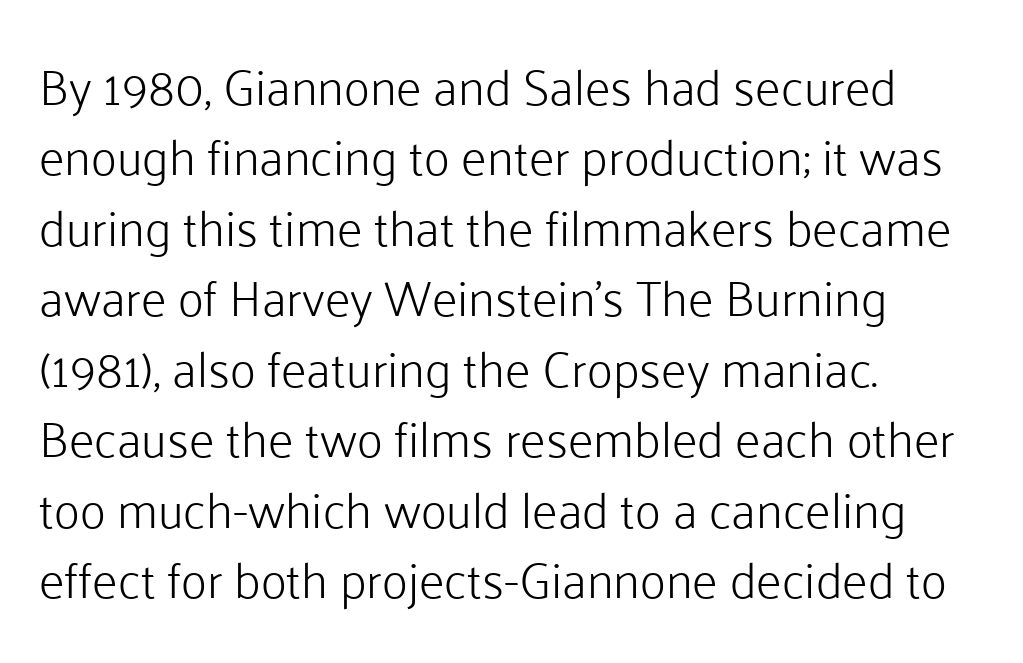
Q: Is the text bold? A: No.
Q: Is the text italic (slanted)? A: No, it is upright.
Q: Is the typeface a serif or a sans-serif typeface? A: Sans-serif.
Q: Is the text underlined? A: No.
Q: How is the paragraph aligned? A: Left-aligned.
Q: Is the spacing between letters normal or unusually wide? A: Normal.
Q: Is the spacing between lines tight, normal or loose? A: Normal.
Q: Width (condensed, normal, or wide)? A: Normal.
Q: Stroke contrast? A: Low.
Q: x-height? A: Medium.
Q: Monospaced? A: No.
